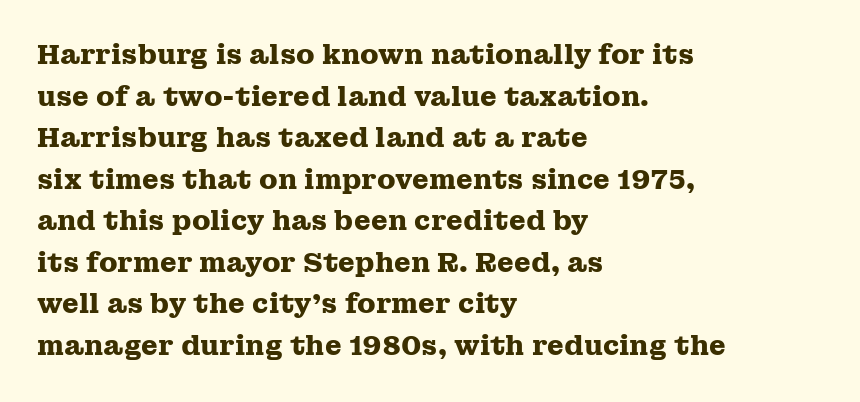
This sample keeps an unexceptional amount of space between lines. Which margin do the lines hug? The left one — the right edge is uneven. The specimen omits any rule beneath the text block's lines. Students, note that the glyphs here touch the page at normal intervals. This is heavy type, rendered in bold.
